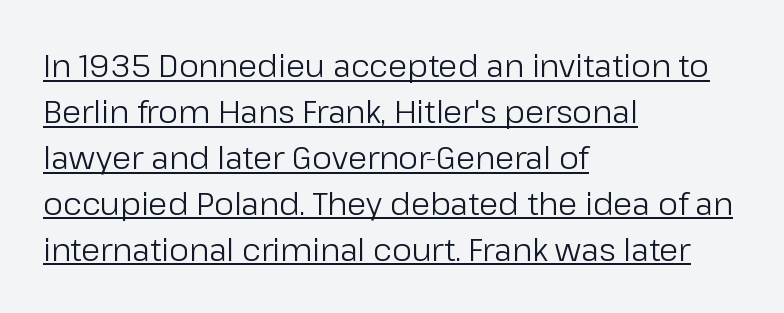
The image shows 31 px regular-weight sans-serif type, upright; set left-aligned, normal line spacing (1.48x), normal letter spacing, underlined; low stroke contrast and a medium x-height.
